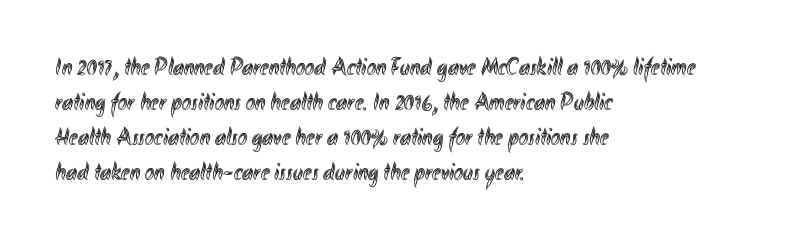
The image shows 25 px text type; set left-aligned, normal line spacing (1.4x), normal letter spacing, not underlined.
